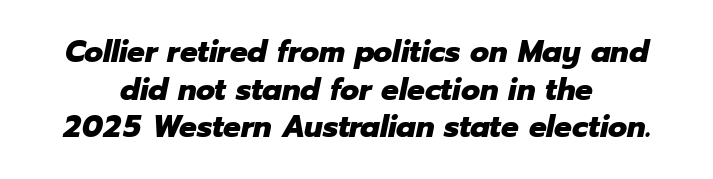
The image shows 31 px heavy type, italic (leaning right); set centered, line spacing 1.21x, normal letter spacing, not underlined; low stroke contrast and a medium x-height.
